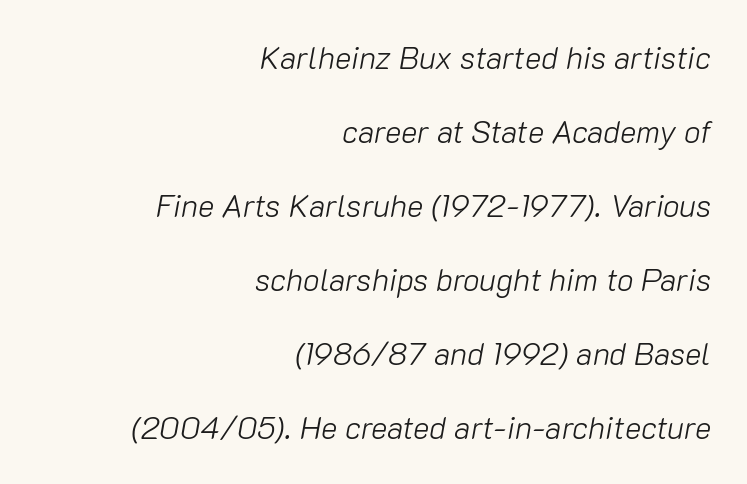
This block would shrink considerably if given ordinary leading; it's expanded now. Honestly, there is no underline to notice here at all. Observe the lean: these are italic letterforms. This sample has the flowing, uneven cadence of proportional lettering. The face looks like a standard text weight, possibly lighter.
